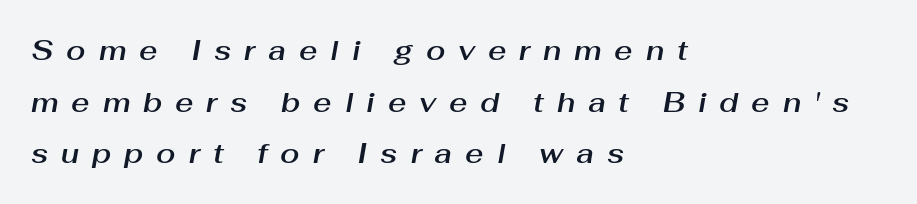
The image shows 28 px text type, italic (leaning right); set left-aligned, line spacing 1.84x, unusually wide letter spacing (+0.46 em), not underlined; medium stroke contrast and a medium x-height.
